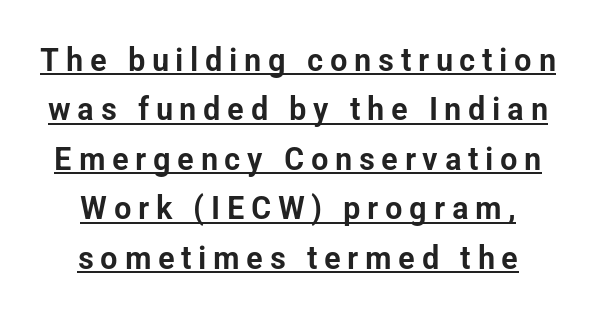
{"serif": "no", "italic": "no", "width": "condensed", "stroke_contrast": "low", "x_height": "medium", "monospaced": "no", "underline": "yes", "line_spacing": "normal", "line_spacing_ratio": 1.5, "letter_spacing": "wide", "letter_spacing_em": 0.2, "glyph_px": 33}
